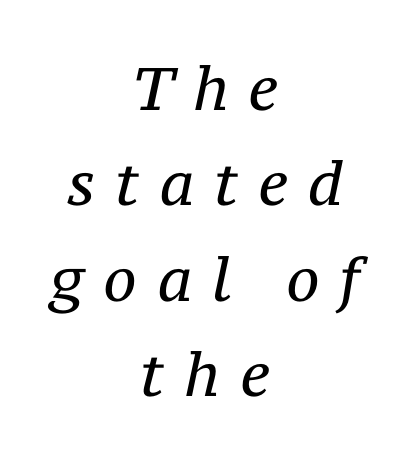
Q: Is the text bold? A: No.
Q: Is the text italic (slanted)? A: Yes, it leans right by about 12 degrees.
Q: Is the typeface a serif or a sans-serif typeface? A: Serif.
Q: Is the text underlined? A: No.
Q: How is the paragraph aligned? A: Centered.
Q: Is the spacing between letters normal or unusually wide? A: Unusually wide.
Q: Is the spacing between lines tight, normal or loose? A: Normal.
Q: Width (condensed, normal, or wide)? A: Normal.
Q: Stroke contrast? A: Medium.
Q: x-height? A: Medium.
Q: Monospaced? A: No.
